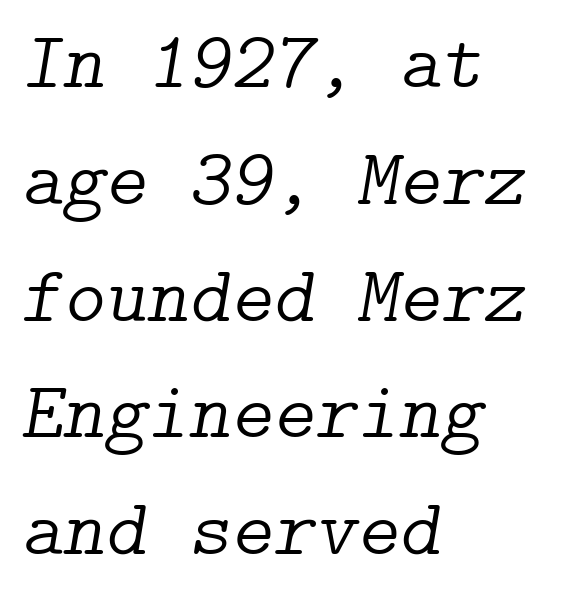
Q: Is the text bold? A: No.
Q: Is the text italic (slanted)? A: Yes, it leans right by about 9 degrees.
Q: Is the typeface a serif or a sans-serif typeface? A: Serif.
Q: Is the text underlined? A: No.
Q: How is the paragraph aligned? A: Left-aligned.
Q: Is the spacing between letters normal or unusually wide? A: Normal.
Q: Is the spacing between lines tight, normal or loose? A: Normal.
Q: Width (condensed, normal, or wide)? A: Normal.
Q: Stroke contrast? A: Low.
Q: x-height? A: Medium.
